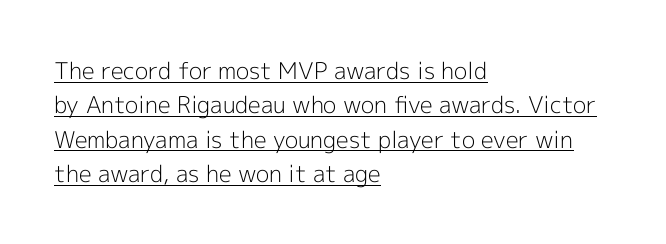
Q: Is the text bold? A: No.
Q: Is the text italic (slanted)? A: No, it is upright.
Q: Is the text underlined? A: Yes.
Q: How is the paragraph aligned? A: Left-aligned.
Q: Is the spacing between letters normal or unusually wide? A: Normal.
Q: Is the spacing between lines tight, normal or loose? A: Normal.
